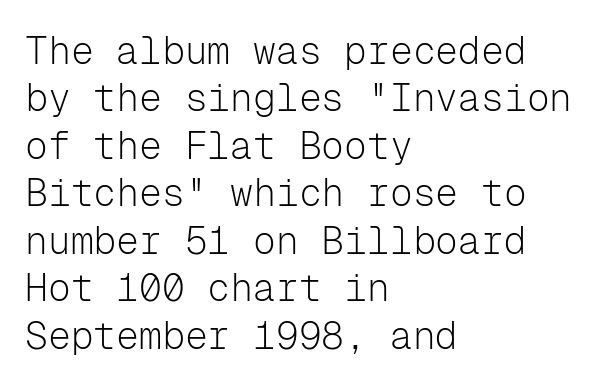
The image shows 38 px light sans-serif type, upright, monospaced; set left-aligned, normal line spacing (1.25x), normal letter spacing, not underlined; low stroke contrast and a medium x-height.
